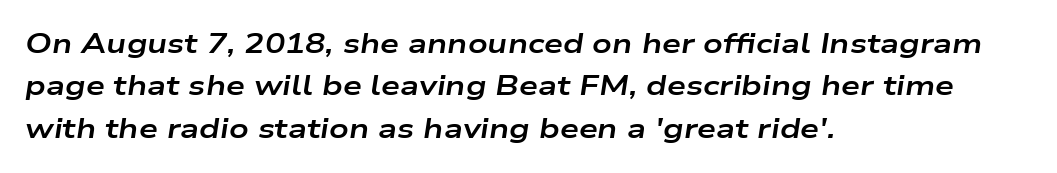
The rows are spaced the way most documents space them. Short note: letters normally spaced. Only glyphs here, with clear space below each row. Typographic density is high because the face is bold. Is the type slanted? Yes — the strokes lean at a clear angle.
